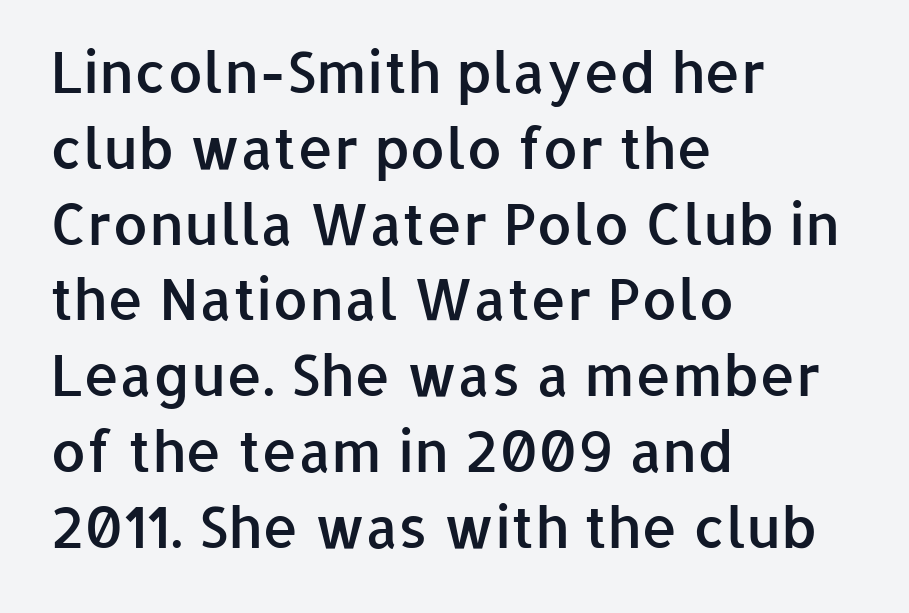
{"serif": "no", "italic": "no", "bold": "semi", "weight": "semibold", "width": "normal", "stroke_contrast": "low", "x_height": "medium", "monospaced": "no", "underline": "no", "align": "left", "line_spacing": "normal", "line_spacing_ratio": 1.33, "letter_spacing": "normal", "letter_spacing_em": 0.0, "glyph_px": 57}
